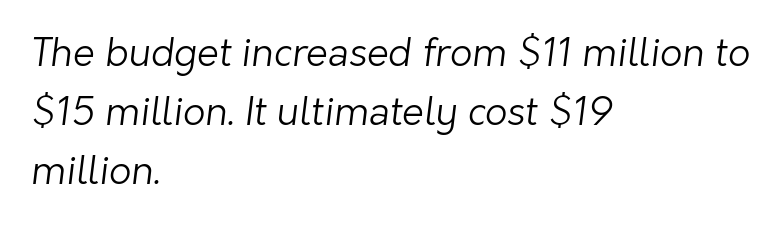
Q: Is the text bold? A: No.
Q: Is the typeface a serif or a sans-serif typeface? A: Sans-serif.
Q: Is the text underlined? A: No.
Q: How is the paragraph aligned? A: Left-aligned.
Q: Is the spacing between letters normal or unusually wide? A: Normal.
Q: Is the spacing between lines tight, normal or loose? A: Normal.
Q: Width (condensed, normal, or wide)? A: Normal.
Q: Stroke contrast? A: Low.
Q: x-height? A: Medium.
Q: Monospaced? A: No.
